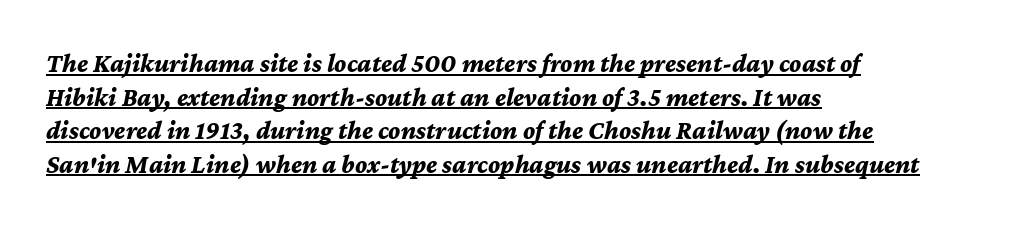
Q: Is the text bold? A: Yes.
Q: Is the text italic (slanted)? A: Yes, it leans right by about 12 degrees.
Q: Is the text underlined? A: Yes.
Q: How is the paragraph aligned? A: Left-aligned.
Q: Is the spacing between letters normal or unusually wide? A: Normal.
Q: Is the spacing between lines tight, normal or loose? A: Normal.
